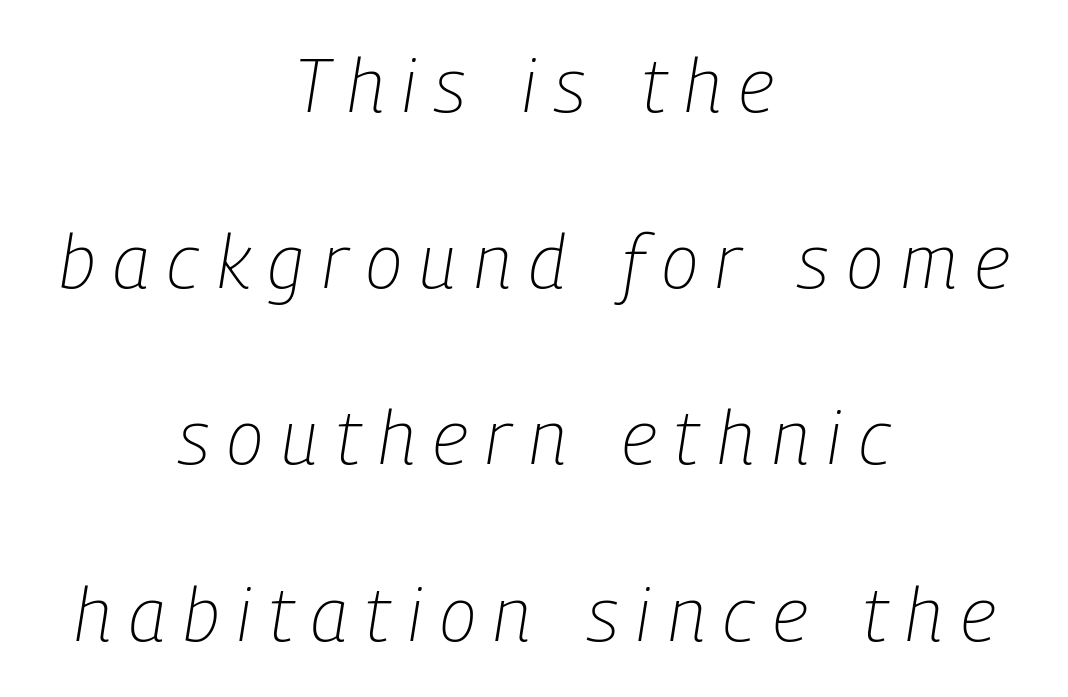
Q: Is the text bold? A: No.
Q: Is the text italic (slanted)? A: Yes, it leans right by about 9 degrees.
Q: Is the text underlined? A: No.
Q: How is the paragraph aligned? A: Centered.
Q: Is the spacing between letters normal or unusually wide? A: Unusually wide.
Q: Is the spacing between lines tight, normal or loose? A: Loose.
Q: Width (condensed, normal, or wide)? A: Condensed.
Q: Stroke contrast? A: Low.
Q: x-height? A: Medium.
Q: Monospaced? A: No.
